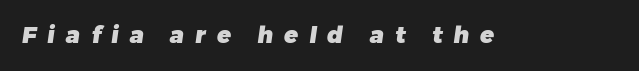
Q: Is the text bold? A: Yes.
Q: Is the text underlined? A: No.
Q: Is the spacing between letters normal or unusually wide? A: Unusually wide.
